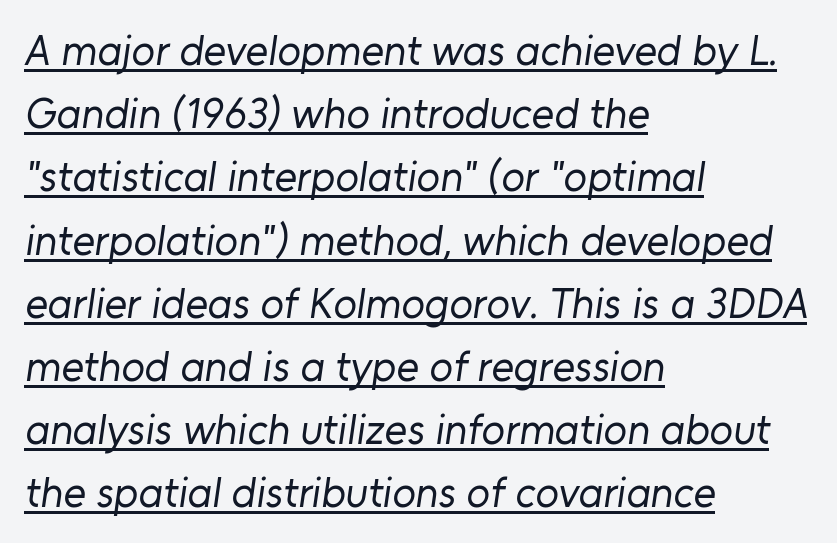
{"serif": "no", "bold": "no", "weight": "regular", "width": "normal", "stroke_contrast": "low", "x_height": "medium", "monospaced": "no", "underline": "yes", "align": "left", "line_spacing": "normal", "line_spacing_ratio": 1.47, "letter_spacing": "normal", "letter_spacing_em": 0.0, "glyph_px": 43}
